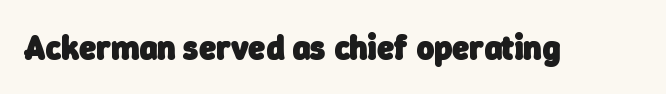
The image shows 34 px heavy sans-serif type; set normal letter spacing, not underlined; low stroke contrast and a medium x-height.
